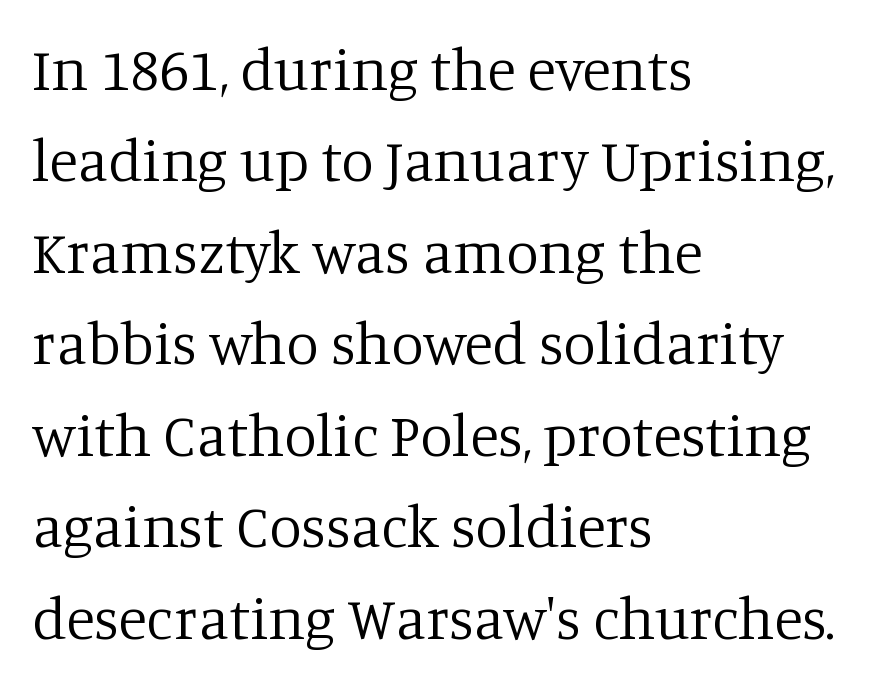
Q: Is the text bold? A: No.
Q: Is the text italic (slanted)? A: No, it is upright.
Q: Is the typeface a serif or a sans-serif typeface? A: Serif.
Q: Is the text underlined? A: No.
Q: How is the paragraph aligned? A: Left-aligned.
Q: Is the spacing between letters normal or unusually wide? A: Normal.
Q: Is the spacing between lines tight, normal or loose? A: Normal.
Q: Width (condensed, normal, or wide)? A: Normal.
Q: Stroke contrast? A: Low.
Q: x-height? A: Large.
Q: Monospaced? A: No.
